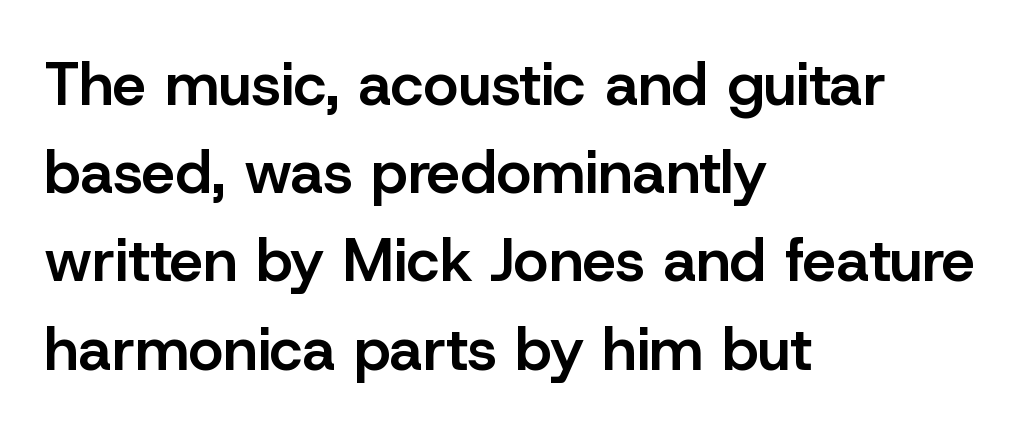
Q: Is the text bold? A: Semi-bold.
Q: Is the text italic (slanted)? A: No, it is upright.
Q: Is the typeface a serif or a sans-serif typeface? A: Sans-serif.
Q: Is the text underlined? A: No.
Q: How is the paragraph aligned? A: Left-aligned.
Q: Is the spacing between letters normal or unusually wide? A: Normal.
Q: Is the spacing between lines tight, normal or loose? A: Normal.
Q: Width (condensed, normal, or wide)? A: Normal.
Q: Stroke contrast? A: Low.
Q: x-height? A: Medium.
Q: Monospaced? A: No.
